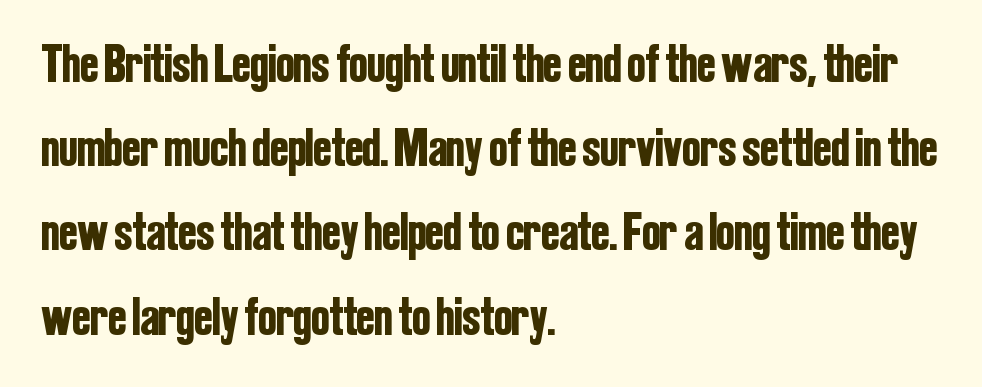
The image shows 54 px condensed sans-serif type, upright; set left-aligned, normal line spacing (1.56x), normal letter spacing, not underlined; low stroke contrast and a medium x-height.
